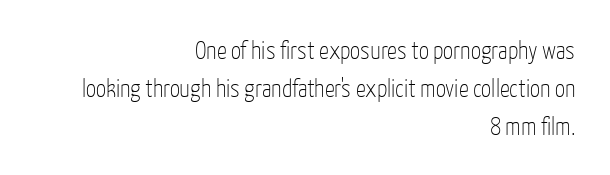
Q: Is the text bold? A: No.
Q: Is the text italic (slanted)? A: No, it is upright.
Q: Is the text underlined? A: No.
Q: How is the paragraph aligned? A: Right-aligned.
Q: Is the spacing between letters normal or unusually wide? A: Normal.
Q: Is the spacing between lines tight, normal or loose? A: Normal.
